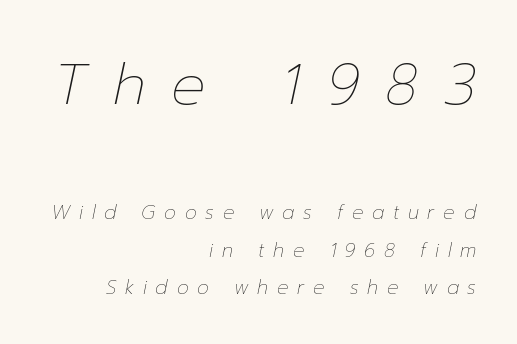
Q: Is the text bold? A: No.
Q: Is the text italic (slanted)? A: Yes, it leans right by about 12 degrees.
Q: Is the text underlined? A: No.
Q: How is the paragraph aligned? A: Right-aligned.
Q: Is the spacing between letters normal or unusually wide? A: Unusually wide.
Q: Is the spacing between lines tight, normal or loose? A: Loose.
Q: Which block of text is set in a larger size, the first (top) or the second (bottom)? A: The first (top) one.
Q: Width (condensed, normal, or wide)? A: Normal.
Q: Stroke contrast? A: Low.
Q: x-height? A: Medium.
Q: Monospaced? A: No.
